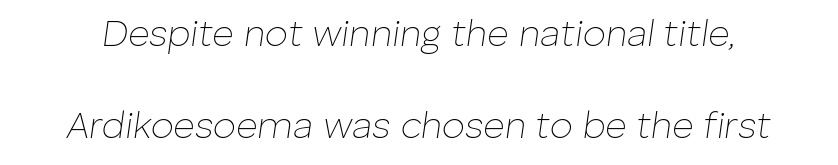
The image shows 37 px thin type, italic (leaning right); set loose line spacing (2.49x), normal letter spacing, not underlined; low stroke contrast and a medium x-height.
